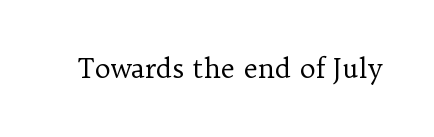
The image shows 27 px text type, upright; set normal letter spacing, not underlined.
